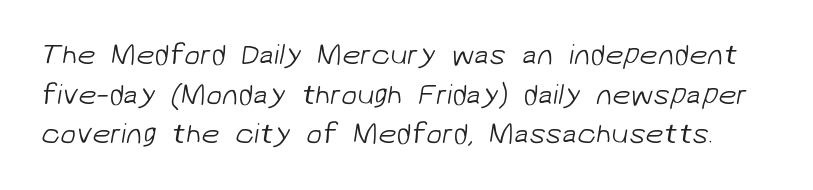
{"serif": "no", "bold": "no", "weight": "light", "width": "normal", "stroke_contrast": "low", "x_height": "medium", "monospaced": "no", "underline": "no", "line_spacing": "normal", "line_spacing_ratio": 1.37, "letter_spacing": "normal", "letter_spacing_em": 0.0, "glyph_px": 29}
